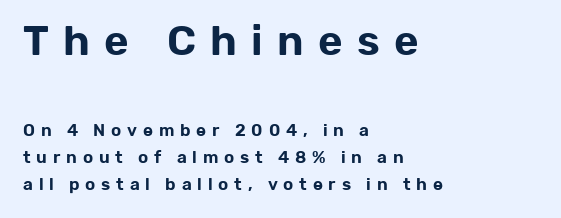
Q: Is the text italic (slanted)? A: No, it is upright.
Q: Is the typeface a serif or a sans-serif typeface? A: Sans-serif.
Q: Is the text underlined? A: No.
Q: How is the paragraph aligned? A: Left-aligned.
Q: Is the spacing between letters normal or unusually wide? A: Unusually wide.
Q: Is the spacing between lines tight, normal or loose? A: Normal.
Q: Which block of text is set in a larger size, the first (top) or the second (bottom)? A: The first (top) one.
Q: Width (condensed, normal, or wide)? A: Normal.
Q: Stroke contrast? A: Low.
Q: x-height? A: Medium.
Q: Monospaced? A: No.
